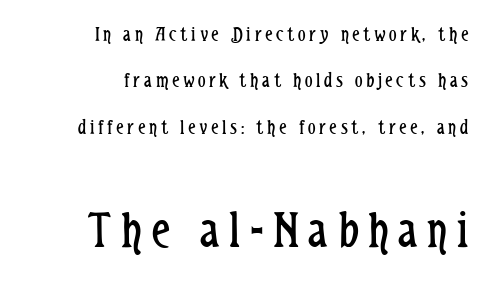
Ordinary non-slanted type is in use. Reading top to bottom, the characters get bigger at the block break. Caption: face not bold, strokes unweighted. Only glyphs here, with clear space below each row.
